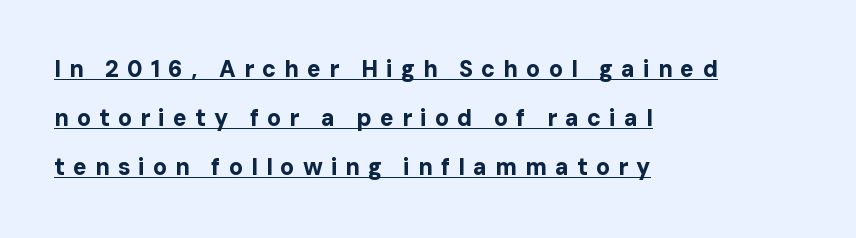
{"italic": "no", "bold": "yes", "underline": "yes", "align": "left", "line_spacing": "loose", "line_spacing_ratio": 2.14, "letter_spacing": "wide", "letter_spacing_em": 0.35, "glyph_px": 23}
